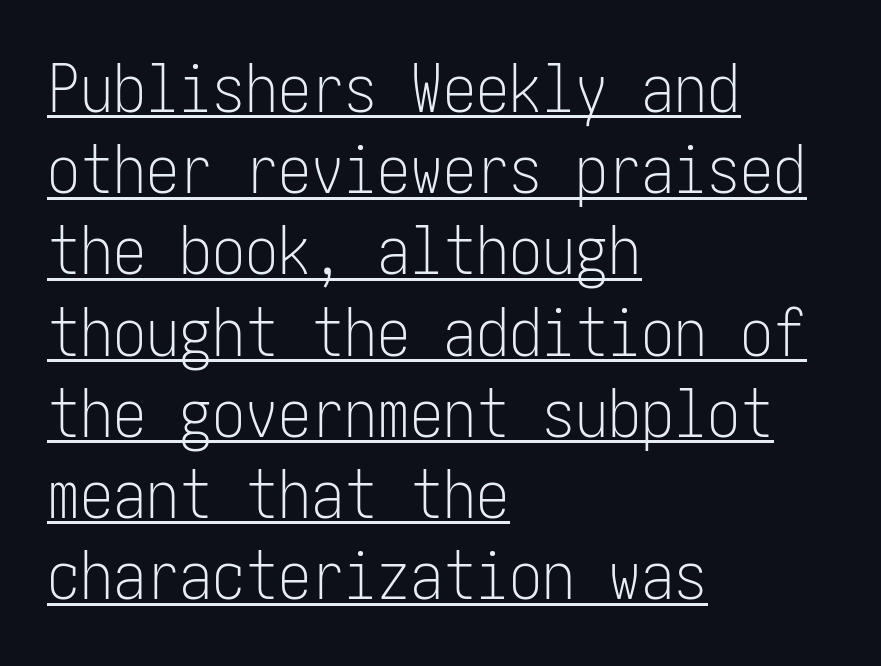
The image shows 66 px light, condensed sans-serif type, upright; set left-aligned, line spacing 1.23x, normal letter spacing, underlined; low stroke contrast and a medium x-height.
